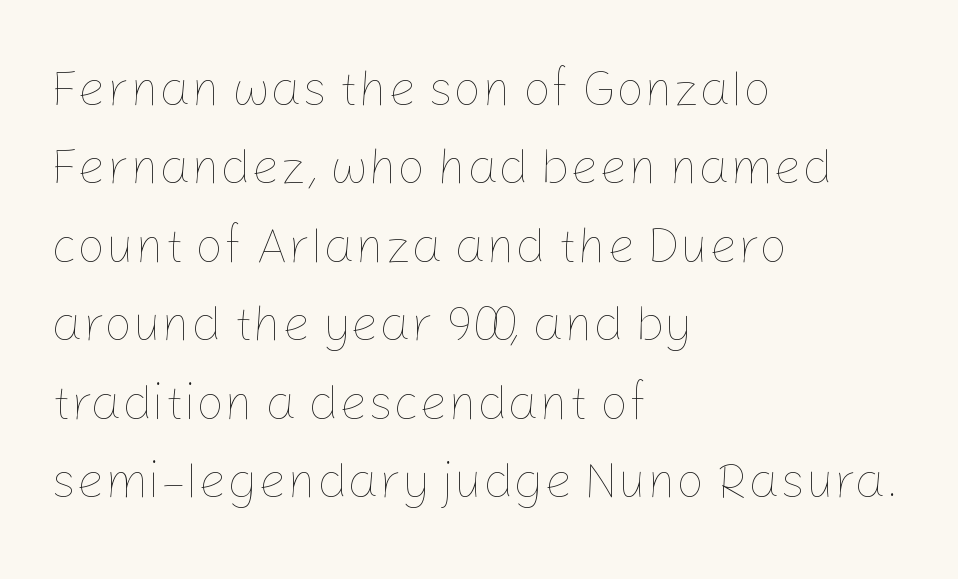
Q: Is the text bold? A: No.
Q: Is the text italic (slanted)? A: No, it is upright.
Q: Is the text underlined? A: No.
Q: How is the paragraph aligned? A: Left-aligned.
Q: Is the spacing between letters normal or unusually wide? A: Normal.
Q: Is the spacing between lines tight, normal or loose? A: Normal.
Q: Width (condensed, normal, or wide)? A: Normal.
Q: Stroke contrast? A: Low.
Q: x-height? A: Medium.
Q: Monospaced? A: No.
